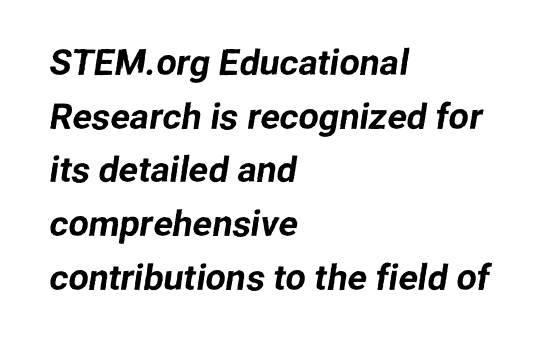
The image shows 36 px sans-serif type; set left-aligned, normal line spacing (1.49x), normal letter spacing, not underlined; low stroke contrast and a medium x-height.
